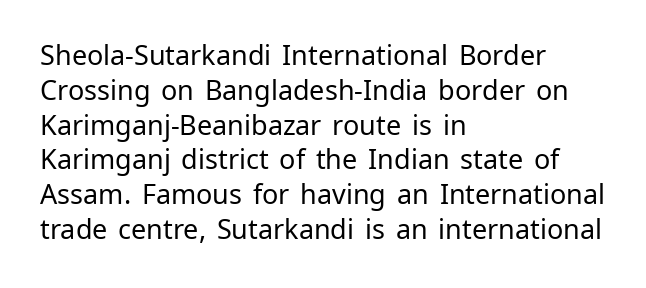
The image shows 27 px text type, upright; set left-aligned, normal line spacing (1.29x), normal letter spacing, not underlined.
